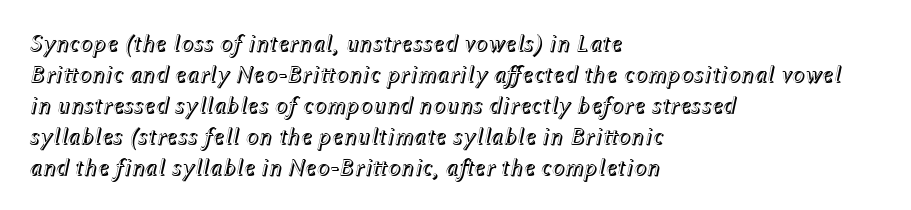
Slanted lettering throughout. Compared with typical body copy, the letter spacing here is the same. The words here are not underlined. Summary of vertical rhythm: regular, with standard interline spacing. Line beginnings align vertically; line endings do not.
